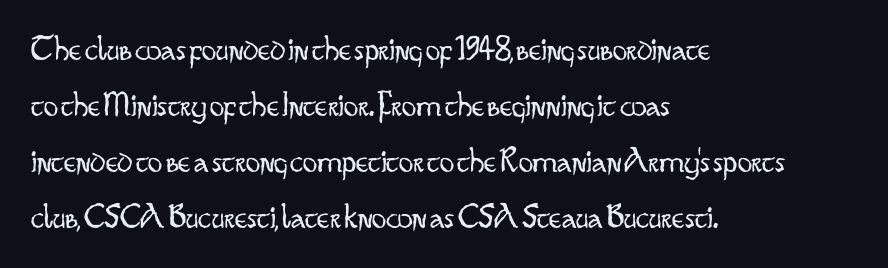
The image shows 36 px light, condensed sans-serif type, upright; set left-aligned, normal line spacing (1.56x), normal letter spacing, not underlined; low stroke contrast and a small x-height.
